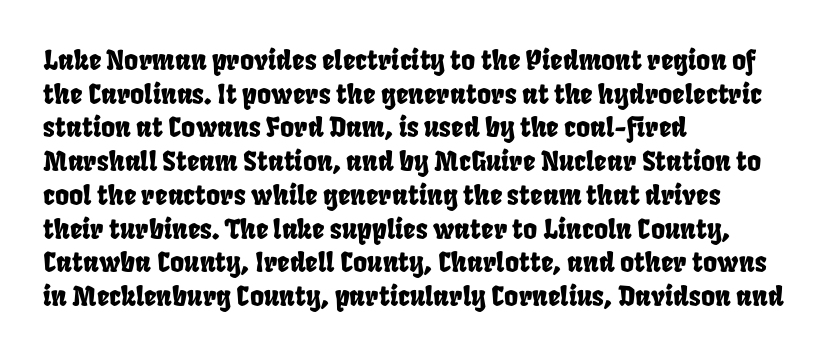
Q: Is the text underlined? A: No.
Q: How is the paragraph aligned? A: Left-aligned.
Q: Is the spacing between letters normal or unusually wide? A: Normal.
Q: Is the spacing between lines tight, normal or loose? A: Normal.
